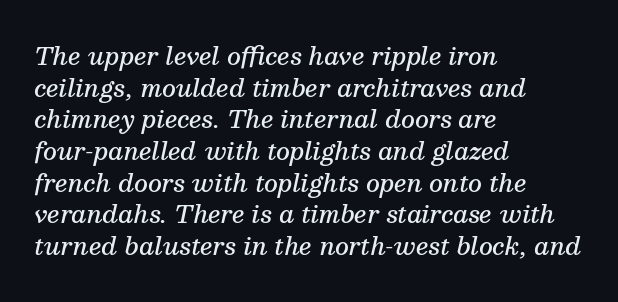
{"italic": "yes", "lean": "right", "slant_degrees": 13, "bold": "semi", "underline": "no", "align": "left", "line_spacing": "normal", "line_spacing_ratio": 1.32, "letter_spacing": "normal", "letter_spacing_em": 0.0, "glyph_px": 24}
